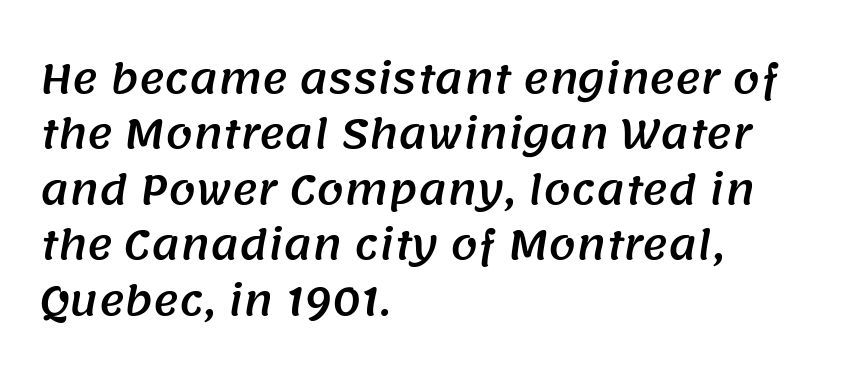
The image shows 39 px sans-serif type; set left-aligned, normal line spacing (1.42x), normal letter spacing, not underlined; medium stroke contrast and a large x-height.
